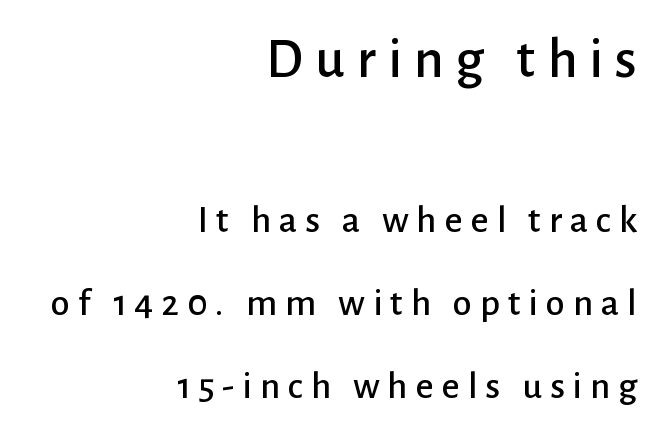
The image shows 58 px sans-serif type, upright; set right-aligned, loose line spacing (2.13x), unusually wide letter spacing (+0.2 em), not underlined; the first (top) block is 1.49x larger; low stroke contrast and a medium x-height.
